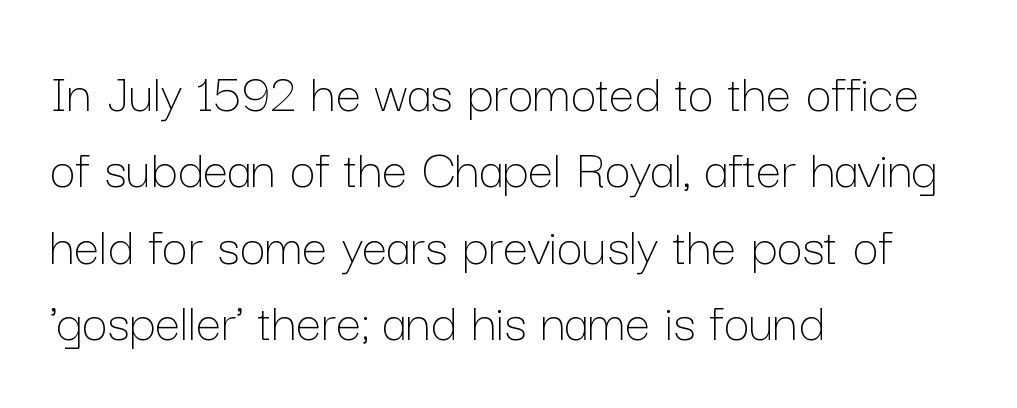
You could call the tracking neutral — neither tight nor loose. A quiet, ordinary-to-light weight characterises the typeface. The passage is arranged the way most books set body copy — flush left. This rendering features lettering with no underline. Rows of type keep a routine distance in the vertical direction.
